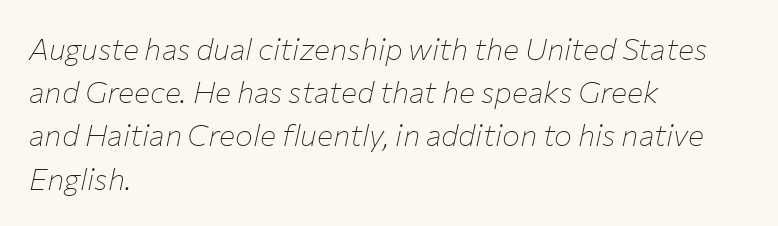
Q: Is the text bold? A: No.
Q: Is the text italic (slanted)? A: Yes, it leans right by about 12 degrees.
Q: Is the text underlined? A: No.
Q: How is the paragraph aligned? A: Left-aligned.
Q: Is the spacing between letters normal or unusually wide? A: Normal.
Q: Is the spacing between lines tight, normal or loose? A: Normal.
Q: Width (condensed, normal, or wide)? A: Normal.
Q: Stroke contrast? A: Low.
Q: x-height? A: Medium.
Q: Monospaced? A: No.
